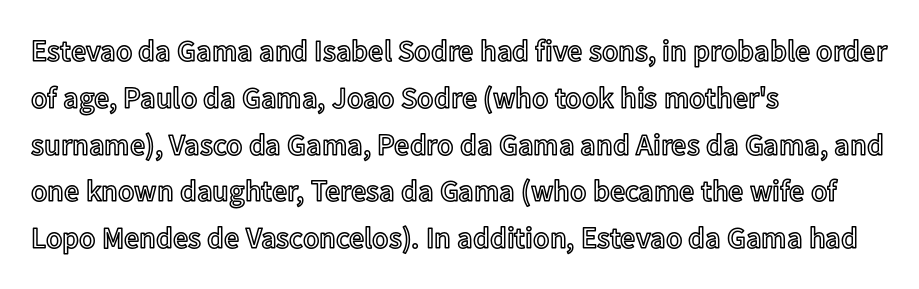
Q: Is the text italic (slanted)? A: No, it is upright.
Q: Is the text underlined? A: No.
Q: How is the paragraph aligned? A: Left-aligned.
Q: Is the spacing between letters normal or unusually wide? A: Normal.
Q: Is the spacing between lines tight, normal or loose? A: Normal.
Q: Width (condensed, normal, or wide)? A: Normal.
Q: x-height? A: Medium.
Q: Monospaced? A: No.
